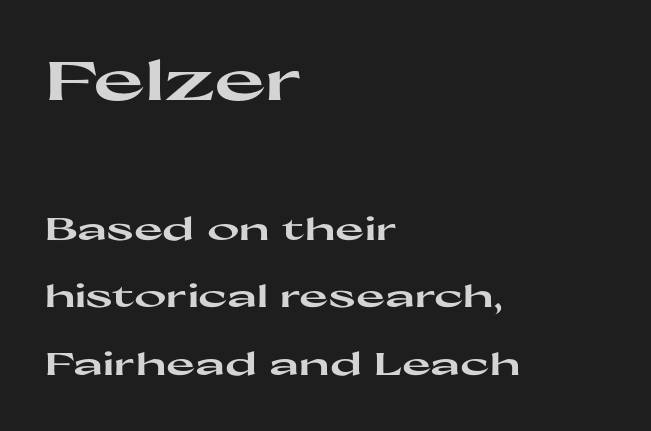
Q: Is the text bold? A: Yes.
Q: Is the text italic (slanted)? A: No, it is upright.
Q: Is the typeface a serif or a sans-serif typeface? A: Sans-serif.
Q: Is the text underlined? A: No.
Q: How is the paragraph aligned? A: Left-aligned.
Q: Is the spacing between letters normal or unusually wide? A: Normal.
Q: Is the spacing between lines tight, normal or loose? A: Loose.
Q: Which block of text is set in a larger size, the first (top) or the second (bottom)? A: The first (top) one.
Q: Width (condensed, normal, or wide)? A: Wide.
Q: Stroke contrast? A: High.
Q: x-height? A: Medium.
Q: Monospaced? A: No.
